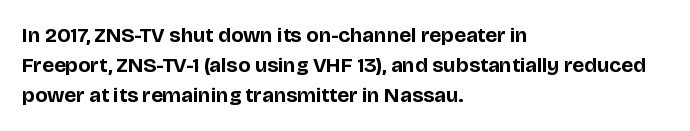
{"italic": "no", "bold": "yes", "underline": "no", "align": "left", "line_spacing": "normal", "line_spacing_ratio": 1.43, "letter_spacing": "normal", "letter_spacing_em": 0.0, "glyph_px": 21}
